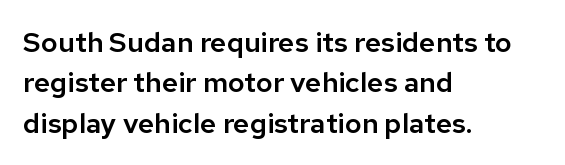
Q: Is the text italic (slanted)? A: No, it is upright.
Q: Is the typeface a serif or a sans-serif typeface? A: Sans-serif.
Q: Is the text underlined? A: No.
Q: How is the paragraph aligned? A: Left-aligned.
Q: Is the spacing between letters normal or unusually wide? A: Normal.
Q: Is the spacing between lines tight, normal or loose? A: Normal.
Q: Width (condensed, normal, or wide)? A: Normal.
Q: Stroke contrast? A: Low.
Q: x-height? A: Medium.
Q: Monospaced? A: No.
